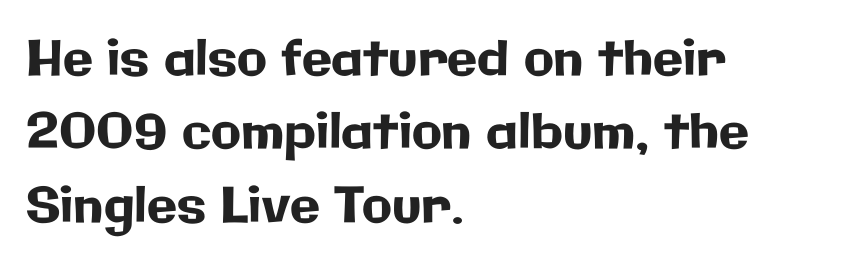
{"serif": "no", "italic": "no", "width": "normal", "stroke_contrast": "low", "x_height": "medium", "monospaced": "no", "underline": "no", "align": "left", "line_spacing": "normal", "line_spacing_ratio": 1.5, "letter_spacing": "normal", "letter_spacing_em": 0.0, "glyph_px": 49}
